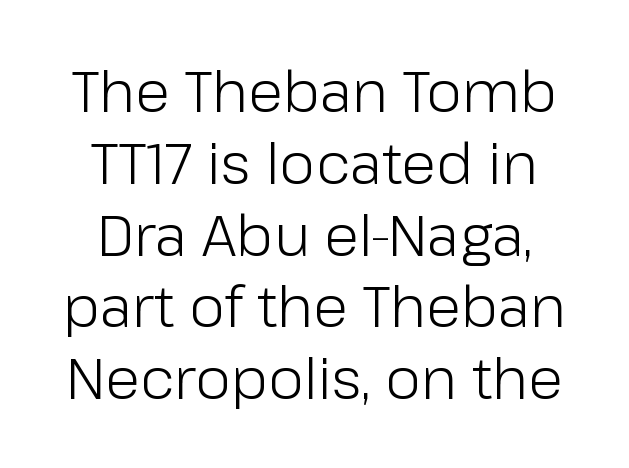
Q: Is the text bold? A: No.
Q: Is the text italic (slanted)? A: No, it is upright.
Q: Is the typeface a serif or a sans-serif typeface? A: Sans-serif.
Q: Is the text underlined? A: No.
Q: How is the paragraph aligned? A: Centered.
Q: Is the spacing between letters normal or unusually wide? A: Normal.
Q: Is the spacing between lines tight, normal or loose? A: Normal.
Q: Width (condensed, normal, or wide)? A: Normal.
Q: Stroke contrast? A: Low.
Q: x-height? A: Medium.
Q: Monospaced? A: No.
